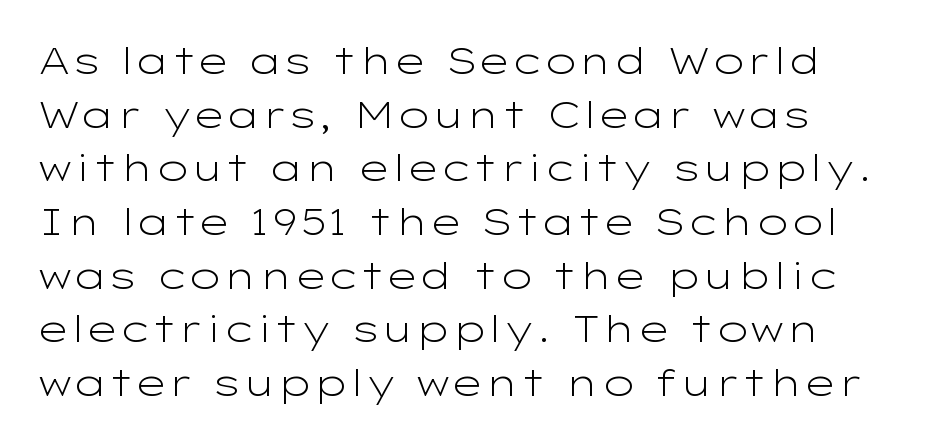
Q: Is the text bold? A: No.
Q: Is the text italic (slanted)? A: No, it is upright.
Q: Is the typeface a serif or a sans-serif typeface? A: Sans-serif.
Q: Is the text underlined? A: No.
Q: Is the spacing between letters normal or unusually wide? A: Normal.
Q: Is the spacing between lines tight, normal or loose? A: Normal.
Q: Width (condensed, normal, or wide)? A: Wide.
Q: Stroke contrast? A: Low.
Q: x-height? A: Medium.
Q: Monospaced? A: No.
